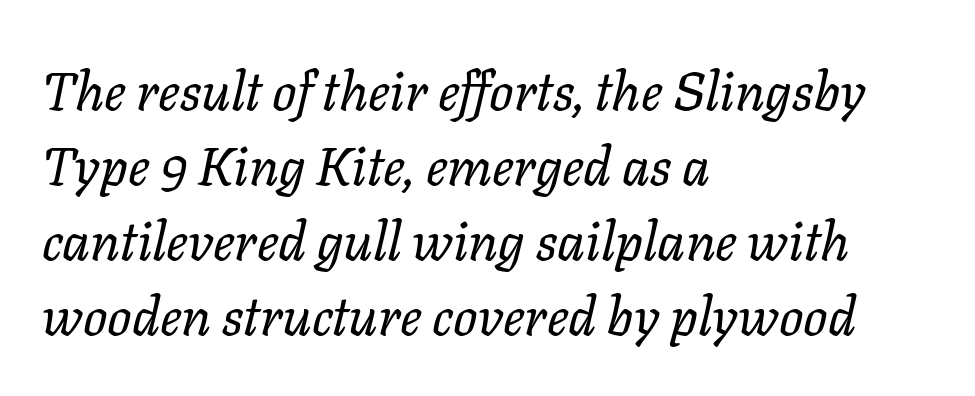
The image shows 54 px regular-weight type, italic (leaning right); set left-aligned, normal line spacing (1.39x), normal letter spacing, not underlined; low stroke contrast and a medium x-height.
